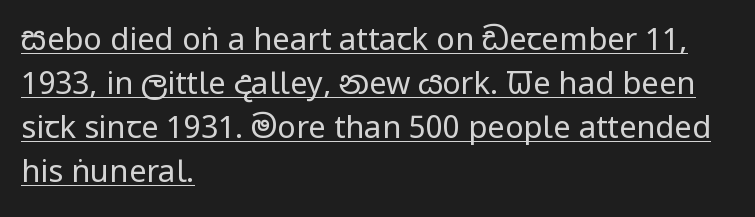
Q: Is the text bold? A: No.
Q: Is the text italic (slanted)? A: No, it is upright.
Q: Is the typeface a serif or a sans-serif typeface? A: Sans-serif.
Q: Is the text underlined? A: Yes.
Q: How is the paragraph aligned? A: Left-aligned.
Q: Is the spacing between letters normal or unusually wide? A: Normal.
Q: Is the spacing between lines tight, normal or loose? A: Normal.
Q: Width (condensed, normal, or wide)? A: Condensed.
Q: Stroke contrast? A: Low.
Q: x-height? A: Large.
Q: Monospaced? A: No.
